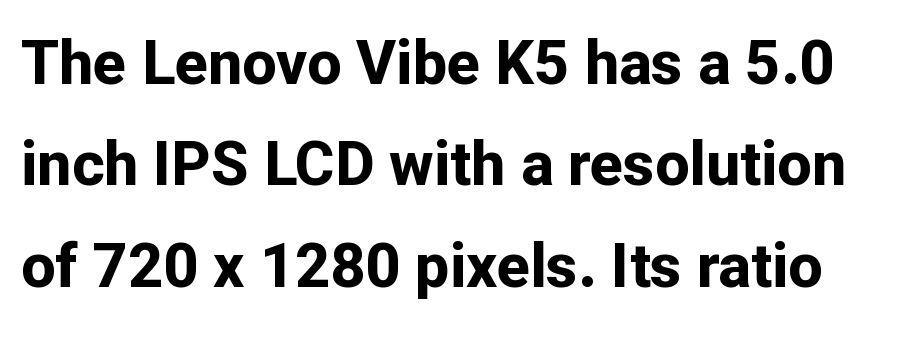
{"serif": "no", "italic": "no", "bold": "yes", "weight": "bold", "width": "normal", "stroke_contrast": "low", "x_height": "medium", "monospaced": "no", "underline": "no", "line_spacing": "normal", "line_spacing_ratio": 1.66, "letter_spacing": "normal", "letter_spacing_em": 0.0, "glyph_px": 61}
